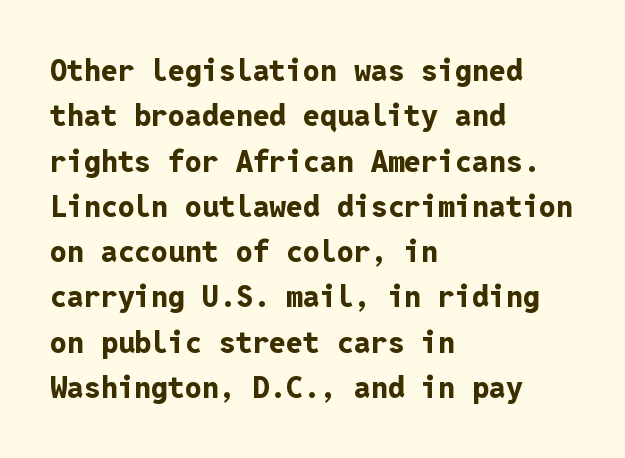
{"serif": "no", "italic": "no", "bold": "yes", "weight": "bold", "width": "normal", "stroke_contrast": "low", "x_height": "medium", "monospaced": "yes", "underline": "no", "align": "left", "line_spacing": "normal", "line_spacing_ratio": 1.51, "letter_spacing": "normal", "letter_spacing_em": 0.0, "glyph_px": 30}
